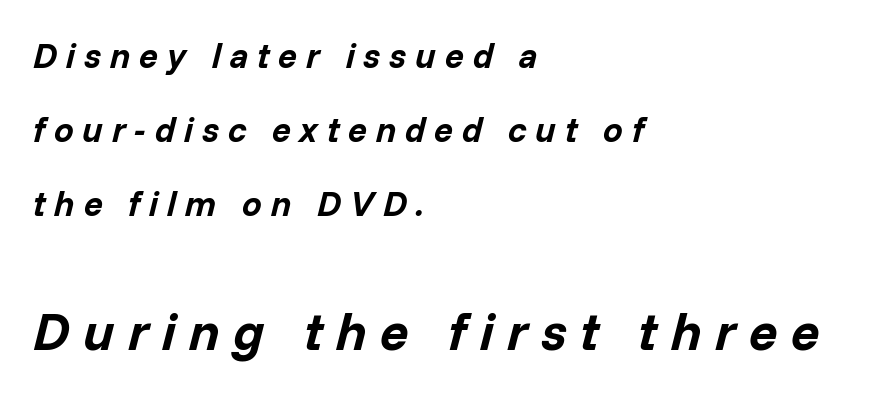
{"italic": "yes", "lean": "right", "slant_degrees": 14, "bold": "yes", "weight": "bold", "width": "normal", "stroke_contrast": "low", "x_height": "medium", "monospaced": "no", "underline": "no", "align": "left", "line_spacing": "loose", "line_spacing_ratio": 2.11, "letter_spacing": "wide", "letter_spacing_em": 0.25, "larger_block": "second", "size_ratio": 1.51, "glyph_px": 53}
